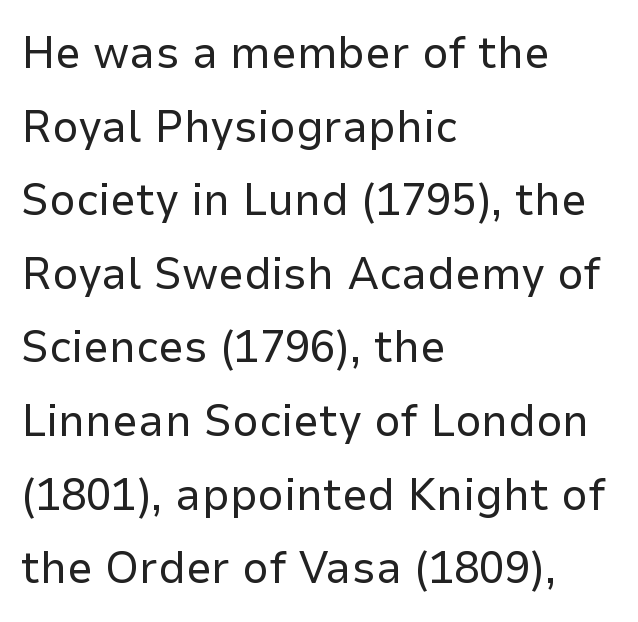
{"serif": "no", "italic": "no", "bold": "no", "weight": "regular", "width": "normal", "stroke_contrast": "low", "x_height": "medium", "monospaced": "no", "underline": "no", "align": "left", "line_spacing": "normal", "line_spacing_ratio": 1.6, "letter_spacing": "normal", "letter_spacing_em": 0.0, "glyph_px": 46}
